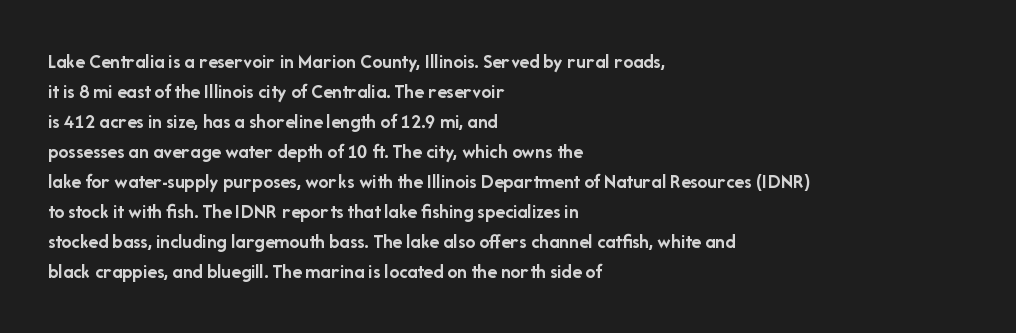
Alignment: flush left. Tall strokes in this sample are plumb rather than angled. Successive baselines arrive at the customary interval. The rendering uses a bold face; every stroke is thick and dark. The specimen omits any rule beneath the text block's lines. Short note: letters normally spaced.
